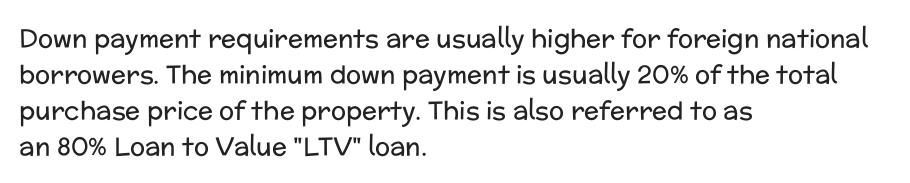
The image shows 25 px text type, upright; set left-aligned, normal line spacing (1.44x), normal letter spacing, not underlined.
